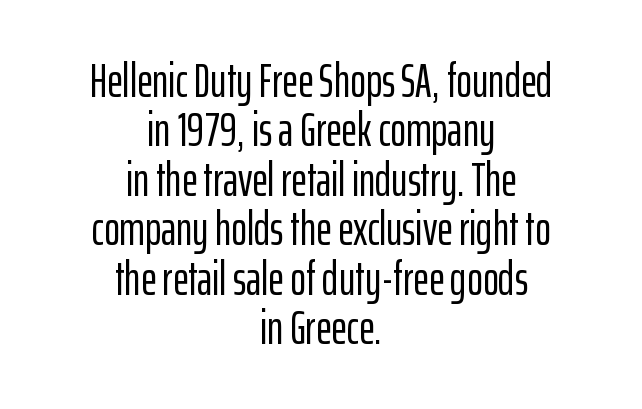
{"serif": "no", "italic": "no", "width": "condensed", "stroke_contrast": "low", "x_height": "medium", "monospaced": "no", "underline": "no", "align": "center", "line_spacing": "tight", "line_spacing_ratio": 1.03, "letter_spacing": "normal", "letter_spacing_em": 0.0, "glyph_px": 48}
